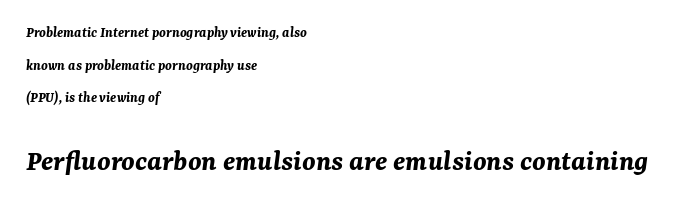
The image shows 30 px bold type, italic (leaning right); set left-aligned, loose line spacing (2.18x), normal letter spacing, not underlined; the second (bottom) block is 2.0x larger; medium stroke contrast and a medium x-height.
